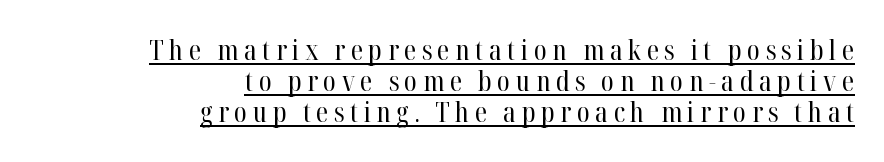
{"serif": "yes", "italic": "no", "bold": "no", "weight": "regular", "width": "condensed", "stroke_contrast": "high", "x_height": "medium", "monospaced": "no", "underline": "yes", "align": "right", "line_spacing": "tight", "line_spacing_ratio": 1.11, "letter_spacing": "wide", "letter_spacing_em": 0.2, "glyph_px": 28}
